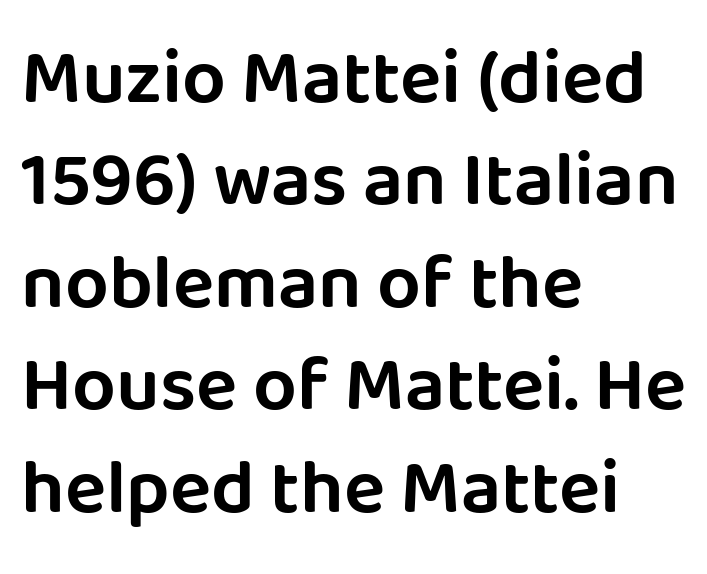
Q: Is the text italic (slanted)? A: No, it is upright.
Q: Is the typeface a serif or a sans-serif typeface? A: Sans-serif.
Q: Is the text underlined? A: No.
Q: How is the paragraph aligned? A: Left-aligned.
Q: Is the spacing between letters normal or unusually wide? A: Normal.
Q: Is the spacing between lines tight, normal or loose? A: Normal.
Q: Width (condensed, normal, or wide)? A: Normal.
Q: Stroke contrast? A: Low.
Q: x-height? A: Large.
Q: Monospaced? A: No.
